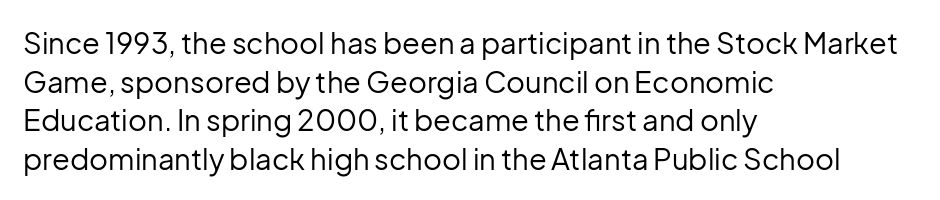
{"serif": "no", "italic": "no", "bold": "no", "weight": "regular", "width": "normal", "stroke_contrast": "low", "x_height": "medium", "monospaced": "no", "underline": "no", "align": "left", "line_spacing": "normal", "line_spacing_ratio": 1.33, "letter_spacing": "normal", "letter_spacing_em": 0.0, "glyph_px": 29}
